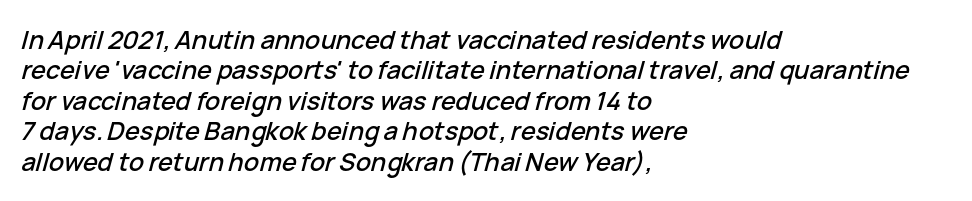
Nobody drew a line under any word here. Line starts are locked; line ends wander. The type is set solid horizontally, with unmodified tracking. The axis of the letterforms is tilted away from vertical.
